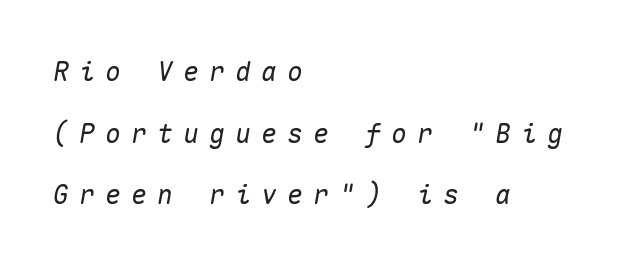
The image shows 26 px text type, italic (leaning right); set left-aligned, loose line spacing (2.37x), unusually wide letter spacing (+0.4 em), not underlined.
